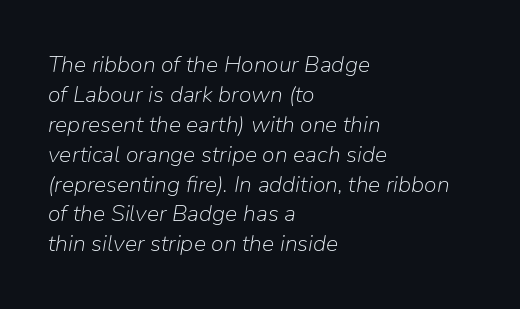
The ragged edge is on the right, which tells us the setting is flush left. The gaps between neighbouring characters are ordinary and unremarkable. Beneath every word, the page is bare. Stems here are at most as thick as an everyday book face.
